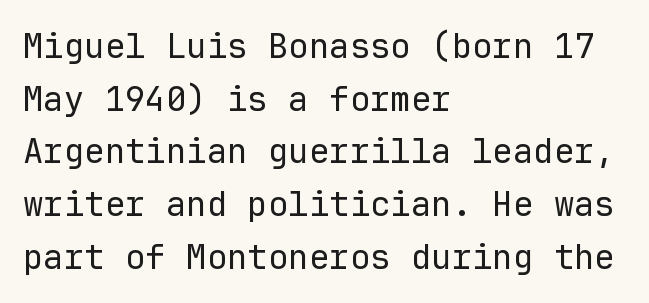
{"serif": "no", "italic": "no", "bold": "no", "weight": "regular", "width": "normal", "stroke_contrast": "low", "x_height": "medium", "monospaced": "yes", "underline": "no", "align": "left", "line_spacing": "normal", "line_spacing_ratio": 1.55, "letter_spacing": "normal", "letter_spacing_em": 0.0, "glyph_px": 34}
